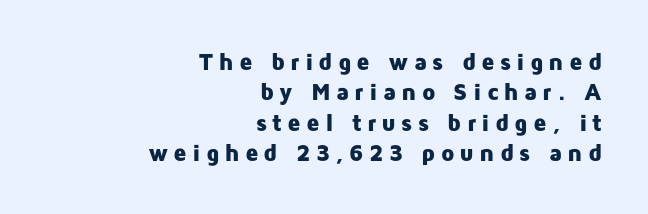
The image shows 24 px bold type, upright; set right-aligned, normal line spacing (1.27x), unusually wide letter spacing (+0.21 em), not underlined.
